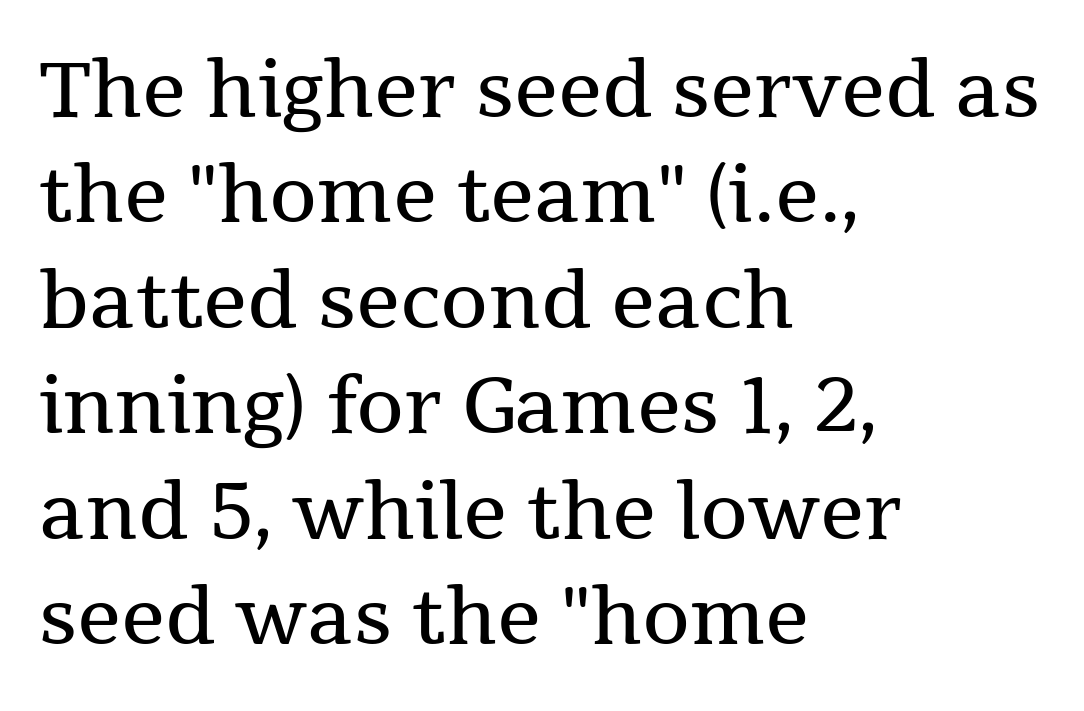
{"serif": "yes", "italic": "no", "bold": "no", "weight": "regular", "width": "normal", "stroke_contrast": "medium", "x_height": "medium", "monospaced": "no", "underline": "no", "align": "left", "line_spacing": "normal", "line_spacing_ratio": 1.37, "letter_spacing": "normal", "letter_spacing_em": 0.0, "glyph_px": 77}
